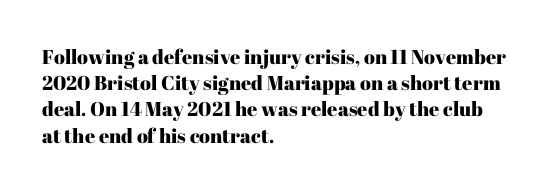
The image shows 20 px text type, upright; set left-aligned, normal line spacing (1.31x), normal letter spacing, not underlined.
